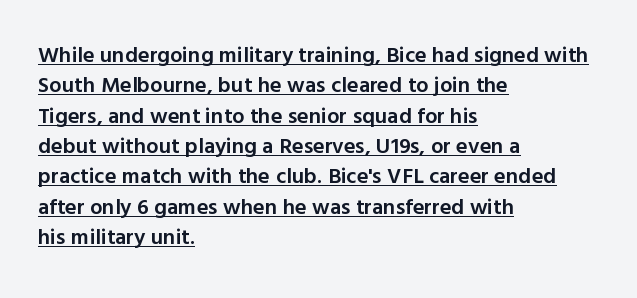
Q: Is the text bold? A: Semi-bold.
Q: Is the text italic (slanted)? A: No, it is upright.
Q: Is the text underlined? A: Yes.
Q: How is the paragraph aligned? A: Left-aligned.
Q: Is the spacing between letters normal or unusually wide? A: Normal.
Q: Is the spacing between lines tight, normal or loose? A: Normal.
